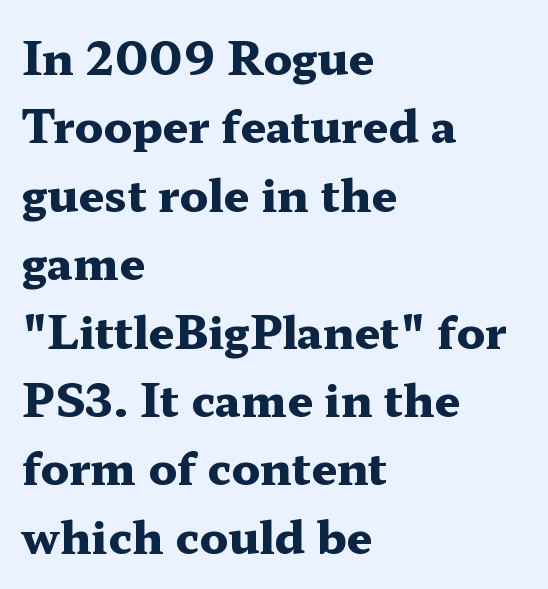
Q: Is the text bold? A: Yes.
Q: Is the text italic (slanted)? A: No, it is upright.
Q: Is the typeface a serif or a sans-serif typeface? A: Serif.
Q: Is the text underlined? A: No.
Q: How is the paragraph aligned? A: Left-aligned.
Q: Is the spacing between letters normal or unusually wide? A: Normal.
Q: Is the spacing between lines tight, normal or loose? A: Normal.
Q: Width (condensed, normal, or wide)? A: Wide.
Q: Stroke contrast? A: Medium.
Q: x-height? A: Medium.
Q: Monospaced? A: No.
